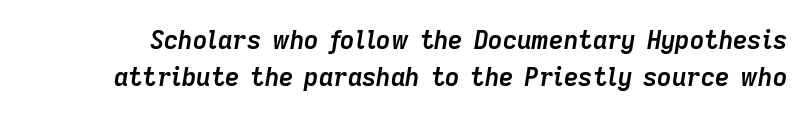
Q: Is the text bold? A: Yes.
Q: Is the text italic (slanted)? A: Yes, it leans right by about 9 degrees.
Q: Is the text underlined? A: No.
Q: Is the spacing between letters normal or unusually wide? A: Normal.
Q: Is the spacing between lines tight, normal or loose? A: Normal.
